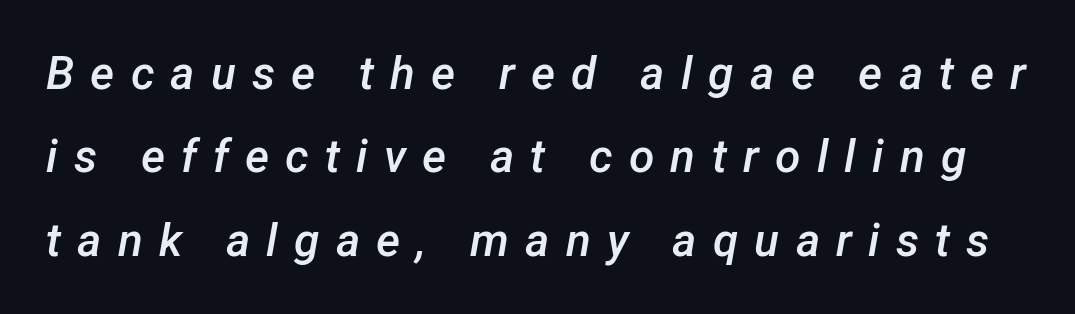
The image shows 46 px semibold type, italic (leaning right); set line spacing 1.81x, unusually wide letter spacing (+0.35 em), not underlined; low stroke contrast and a medium x-height.
